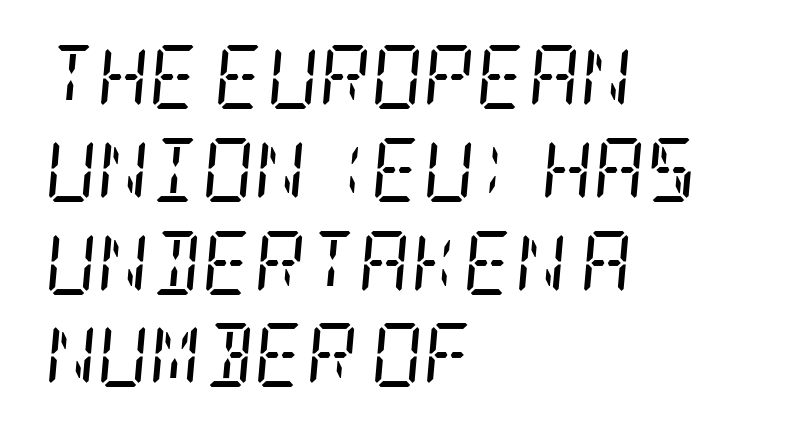
{"serif": "yes", "italic": "yes", "lean": "right", "slant_degrees": 5, "bold": "no", "weight": "regular", "width": "condensed", "stroke_contrast": "low", "x_height": "large", "underline": "no", "align": "left", "line_spacing": "normal", "line_spacing_ratio": 1.45, "letter_spacing": "normal", "letter_spacing_em": 0.0, "glyph_px": 64}
